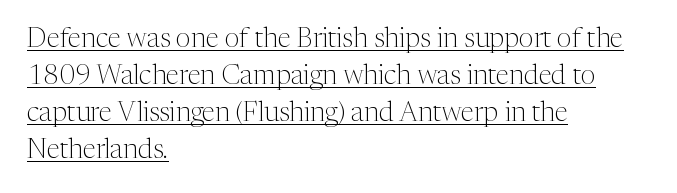
The image shows 27 px text type, upright; set left-aligned, normal line spacing (1.37x), normal letter spacing, underlined.
